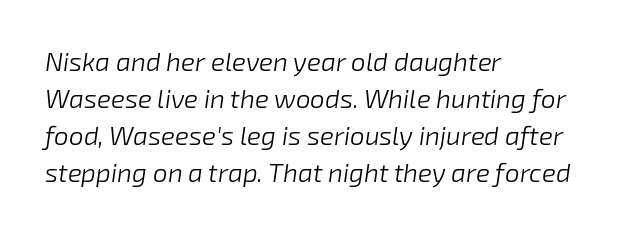
Q: Is the text bold? A: No.
Q: Is the text italic (slanted)? A: Yes, it leans right by about 8 degrees.
Q: Is the text underlined? A: No.
Q: How is the paragraph aligned? A: Left-aligned.
Q: Is the spacing between letters normal or unusually wide? A: Normal.
Q: Is the spacing between lines tight, normal or loose? A: Normal.
